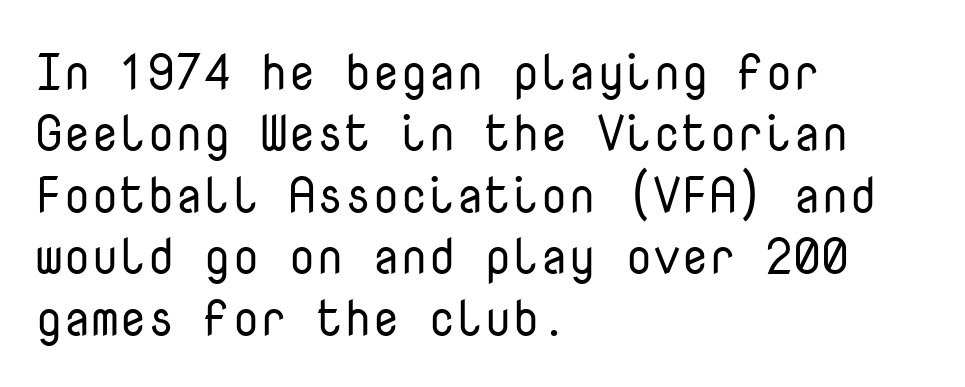
The image shows 50 px regular-weight sans-serif type, upright, monospaced; set left-aligned, line spacing 1.23x, normal letter spacing, not underlined; low stroke contrast and a medium x-height.
